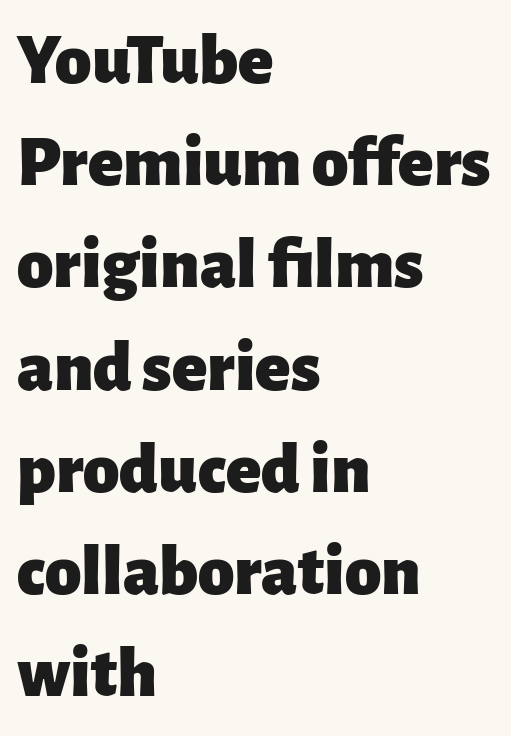
Q: Is the text bold? A: Yes.
Q: Is the text italic (slanted)? A: No, it is upright.
Q: Is the typeface a serif or a sans-serif typeface? A: Sans-serif.
Q: Is the text underlined? A: No.
Q: How is the paragraph aligned? A: Left-aligned.
Q: Is the spacing between letters normal or unusually wide? A: Normal.
Q: Is the spacing between lines tight, normal or loose? A: Normal.
Q: Width (condensed, normal, or wide)? A: Normal.
Q: Stroke contrast? A: Low.
Q: x-height? A: Medium.
Q: Monospaced? A: No.
